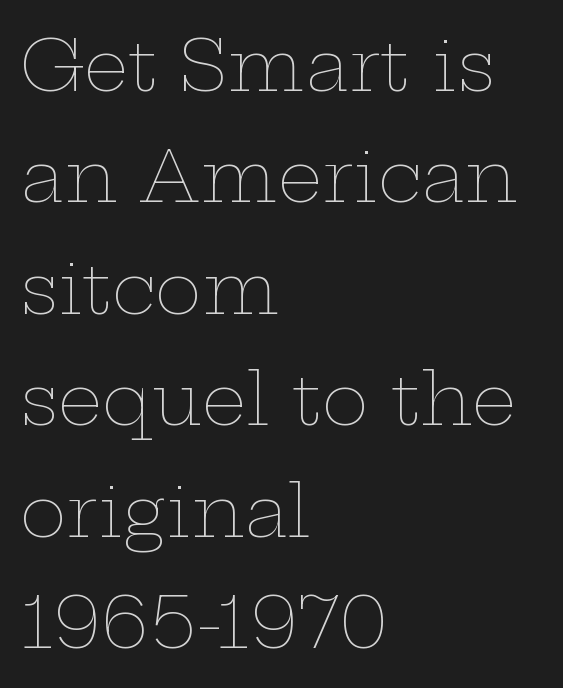
Q: Is the text bold? A: No.
Q: Is the text italic (slanted)? A: No, it is upright.
Q: Is the text underlined? A: No.
Q: How is the paragraph aligned? A: Left-aligned.
Q: Is the spacing between letters normal or unusually wide? A: Normal.
Q: Is the spacing between lines tight, normal or loose? A: Normal.
Q: Width (condensed, normal, or wide)? A: Wide.
Q: Stroke contrast? A: Low.
Q: x-height? A: Medium.
Q: Monospaced? A: No.
